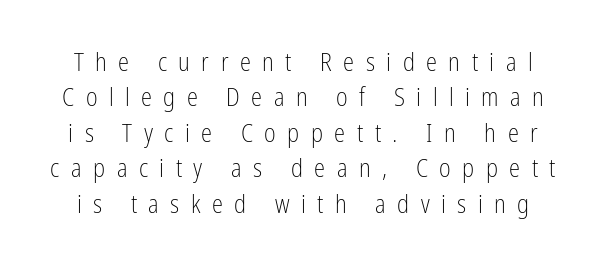
Q: Is the text bold? A: No.
Q: Is the text italic (slanted)? A: No, it is upright.
Q: Is the text underlined? A: No.
Q: Is the spacing between letters normal or unusually wide? A: Unusually wide.
Q: Is the spacing between lines tight, normal or loose? A: Normal.
